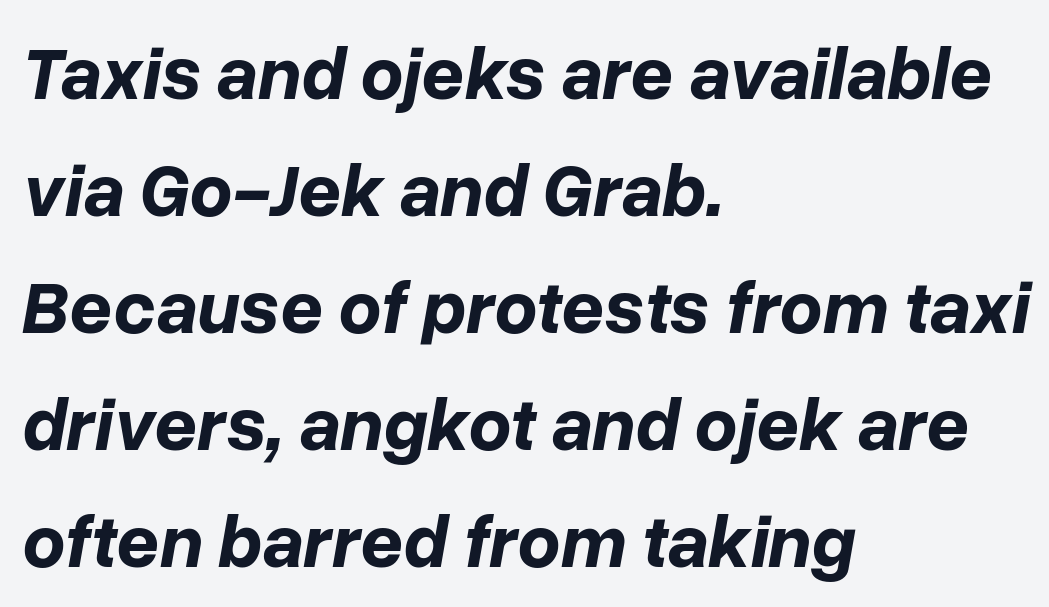
Character widths vary here, with narrow letters taking less room than wide ones. Quick note: underline off. Default kerning and tracking; the words read as compact shapes. Strong, thick strokes mark this as bold type. These lines sit exactly where default settings would place them. This sample uses an oblique cut, with every glyph tilted off the vertical.
